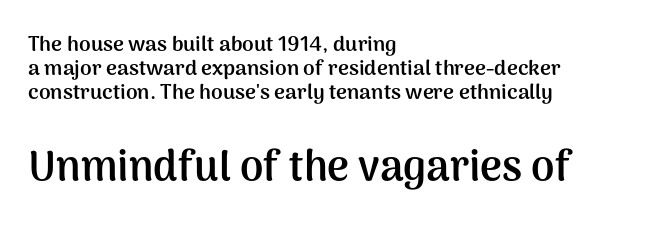
The image shows 42 px semibold sans-serif type, upright; set left-aligned, tight line spacing (1.15x), normal letter spacing, not underlined; the second (bottom) block is 2.0x larger; medium stroke contrast and a medium x-height.
